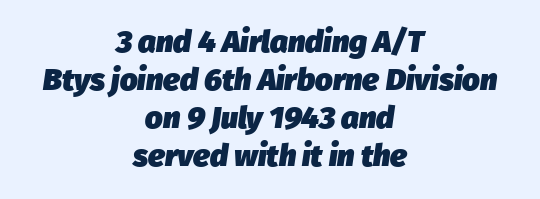
The letterforms sit shoulder to shoulder at normal distance. This sample uses an oblique cut, with every glyph tilted off the vertical. Strong, thick strokes mark this as bold type. Descenders hang freely into open space. The rag falls on both sides of this text block equally.
